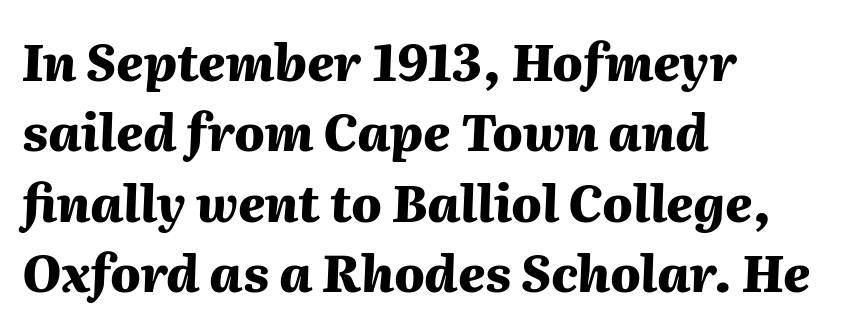
{"italic": "yes", "lean": "right", "slant_degrees": 2, "bold": "yes", "weight": "heavy", "width": "normal", "stroke_contrast": "medium", "x_height": "medium", "monospaced": "no", "underline": "no", "align": "left", "line_spacing": "normal", "line_spacing_ratio": 1.41, "letter_spacing": "normal", "letter_spacing_em": 0.0, "glyph_px": 50}
